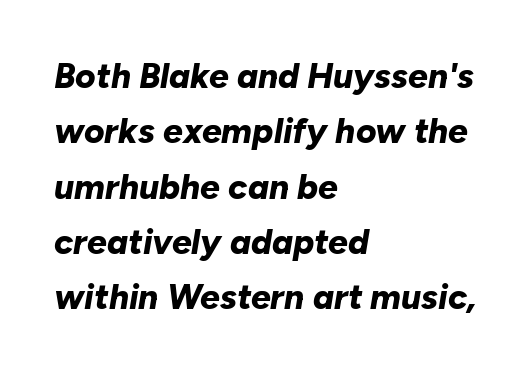
Students, this is bold: see how much ink each stroke carries. Rows of type keep a routine distance in the vertical direction. The rendering uses natural spacing where letterforms have individual widths. Standard letterfit; no display-style spreading of the glyphs. The text carries the slant typical of an italic or oblique font.
